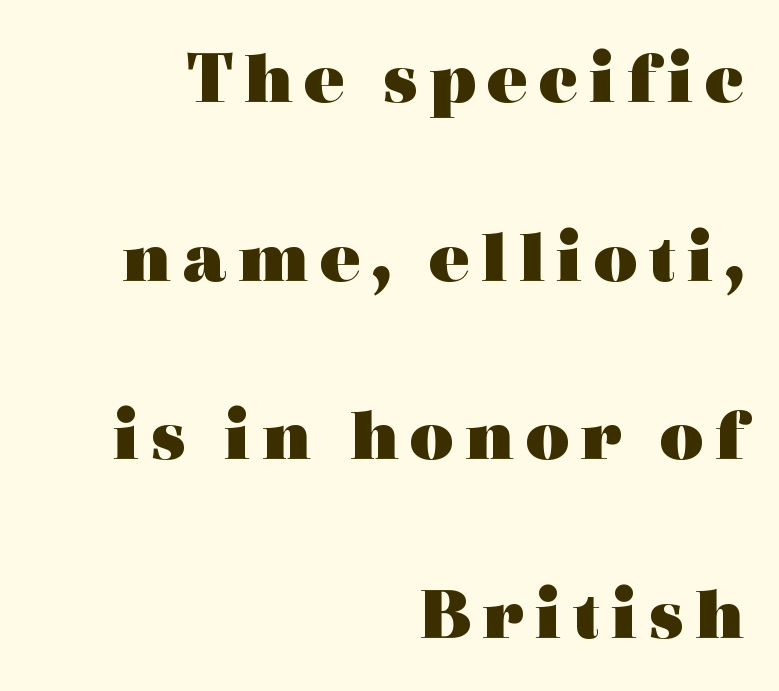
Q: Is the text bold? A: Yes.
Q: Is the text italic (slanted)? A: No, it is upright.
Q: Is the typeface a serif or a sans-serif typeface? A: Serif.
Q: Is the text underlined? A: No.
Q: How is the paragraph aligned? A: Right-aligned.
Q: Is the spacing between lines tight, normal or loose? A: Loose.
Q: Width (condensed, normal, or wide)? A: Wide.
Q: x-height? A: Medium.
Q: Monospaced? A: No.
